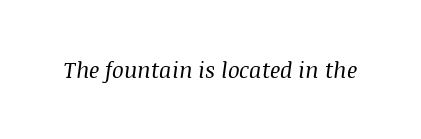
{"italic": "yes", "lean": "right", "slant_degrees": 8, "bold": "no", "underline": "no", "letter_spacing": "normal", "letter_spacing_em": 0.0, "glyph_px": 22}
